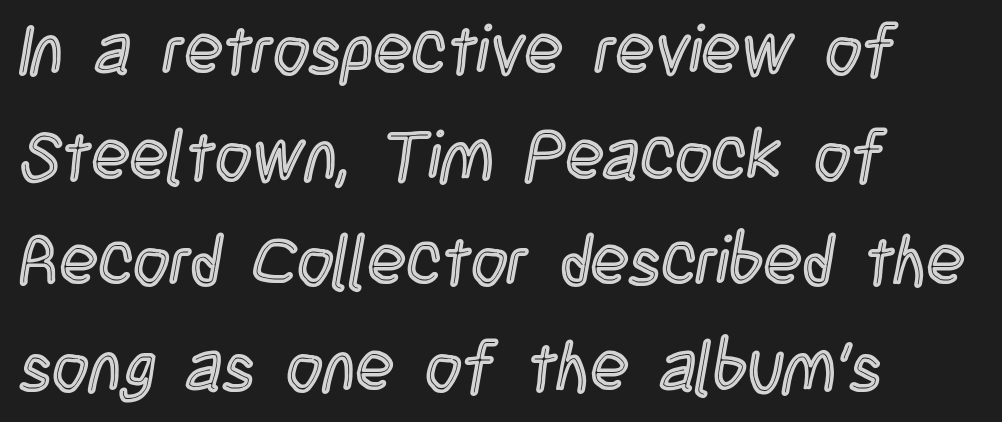
{"width": "condensed", "x_height": "large", "monospaced": "no", "underline": "no", "align": "left", "line_spacing": "normal", "line_spacing_ratio": 1.51, "letter_spacing": "normal", "letter_spacing_em": 0.0, "glyph_px": 70}
